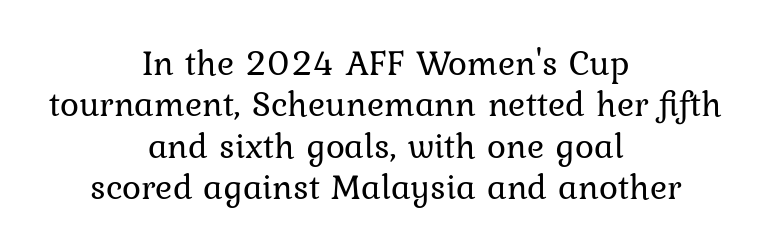
Q: Is the text bold? A: No.
Q: Is the text italic (slanted)? A: No, it is upright.
Q: Is the typeface a serif or a sans-serif typeface? A: Serif.
Q: Is the text underlined? A: No.
Q: How is the paragraph aligned? A: Centered.
Q: Is the spacing between letters normal or unusually wide? A: Normal.
Q: Is the spacing between lines tight, normal or loose? A: Tight.
Q: Width (condensed, normal, or wide)? A: Normal.
Q: Stroke contrast? A: Low.
Q: x-height? A: Medium.
Q: Monospaced? A: No.
